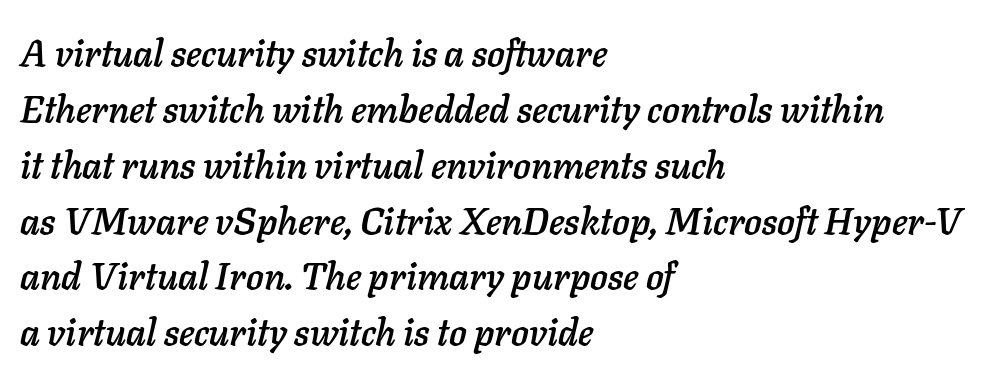
Line starts are locked; line ends wander. Compared with typical paragraphs, the rows here are spaced about the same. The face used here has a pronounced slope to its letters. The line texture is even and compact thanks to regular tracking.
